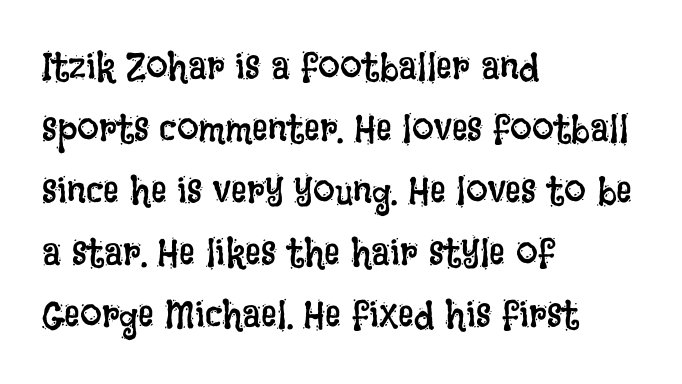
Q: Is the text bold? A: No.
Q: Is the text italic (slanted)? A: No, it is upright.
Q: Is the text underlined? A: No.
Q: How is the paragraph aligned? A: Left-aligned.
Q: Is the spacing between letters normal or unusually wide? A: Normal.
Q: Is the spacing between lines tight, normal or loose? A: Normal.
Q: Width (condensed, normal, or wide)? A: Condensed.
Q: Stroke contrast? A: Low.
Q: x-height? A: Large.
Q: Monospaced? A: No.
